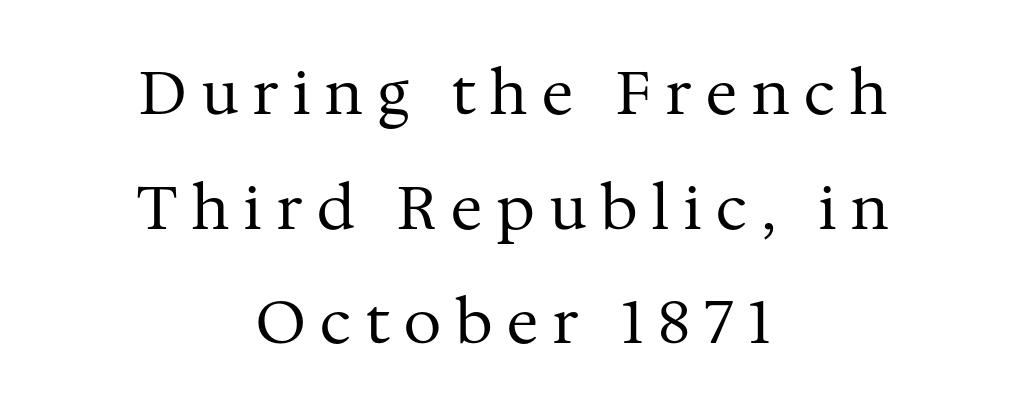
{"serif": "yes", "italic": "no", "bold": "no", "weight": "regular", "width": "normal", "stroke_contrast": "medium", "x_height": "medium", "monospaced": "no", "underline": "no", "align": "center", "line_spacing": "loose", "line_spacing_ratio": 1.91, "letter_spacing": "wide", "letter_spacing_em": 0.25, "glyph_px": 60}
